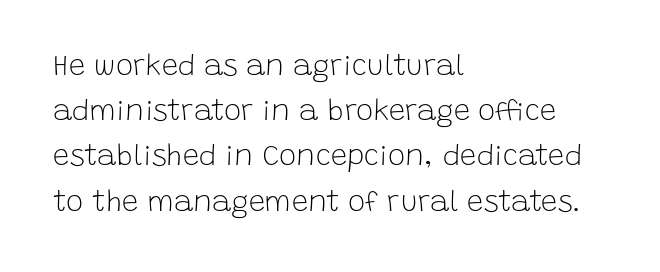
The image shows 29 px light sans-serif type, upright; set left-aligned, normal line spacing (1.56x), normal letter spacing, not underlined; low stroke contrast and a large x-height.
